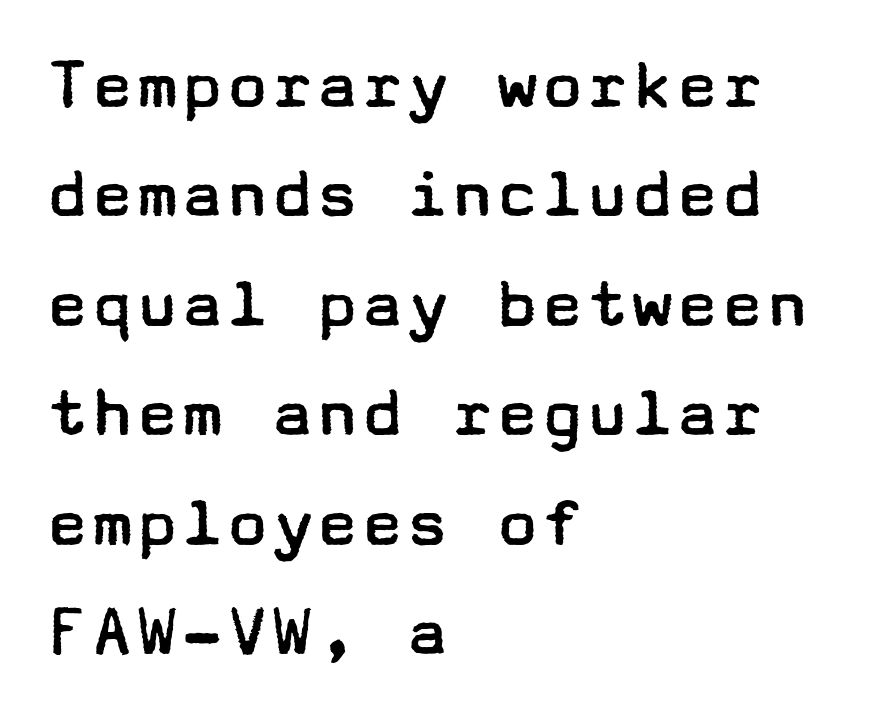
The image shows 75 px regular-weight, wide sans-serif type, upright; set left-aligned, normal line spacing (1.46x), normal letter spacing, not underlined; low stroke contrast and a medium x-height.
